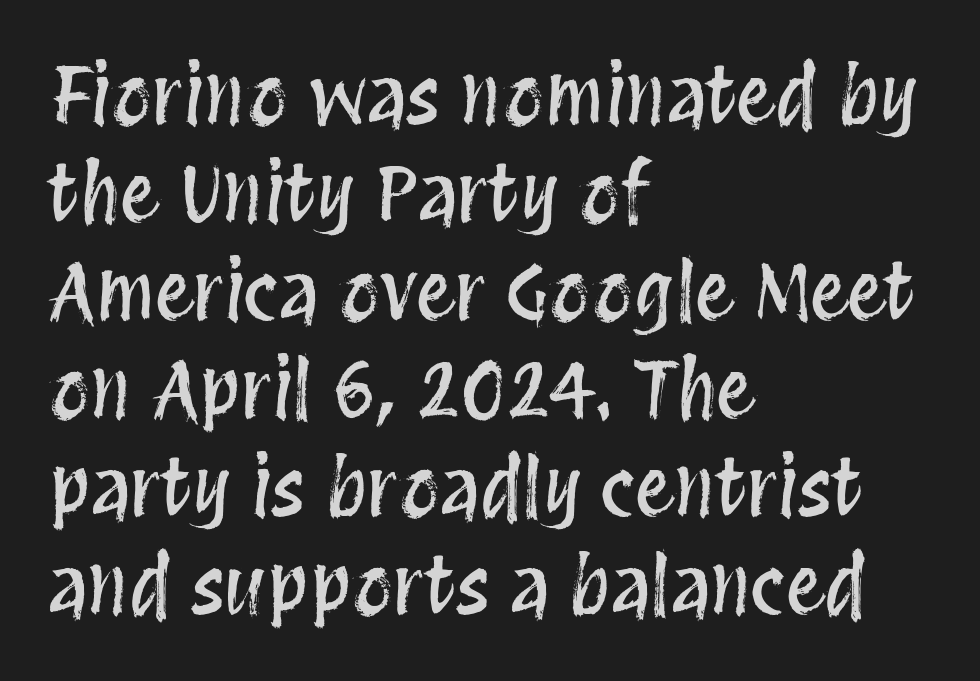
How are the letters spaced? Ordinarily, with no added tracking. These lines are rendered in a variable-pitch font. The specimen omits any rule beneath the text block's lines. Notice how the passage keeps a crisp vertical edge on the left only.
